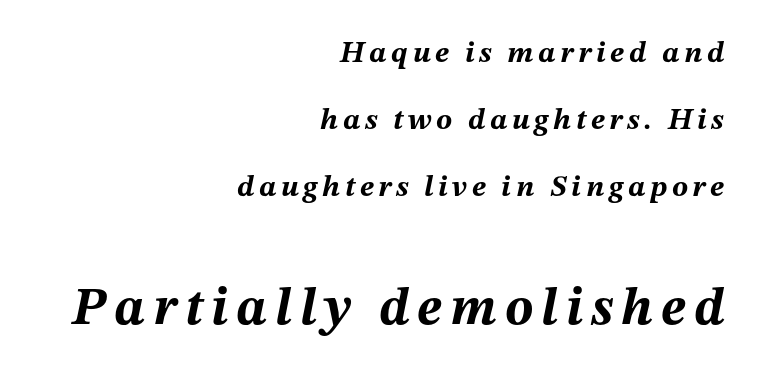
{"italic": "yes", "lean": "right", "slant_degrees": 12, "bold": "yes", "weight": "bold", "width": "normal", "stroke_contrast": "medium", "x_height": "medium", "monospaced": "no", "underline": "no", "align": "right", "line_spacing": "loose", "line_spacing_ratio": 2.24, "larger_block": "second", "size_ratio": 1.77, "glyph_px": 53}
